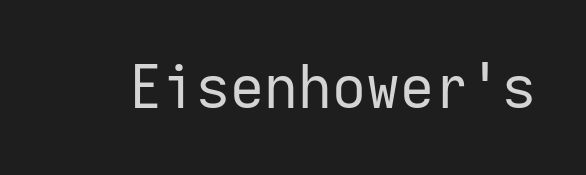
{"serif": "no", "italic": "no", "bold": "no", "weight": "regular", "width": "normal", "stroke_contrast": "low", "x_height": "medium", "monospaced": "yes", "underline": "no", "letter_spacing": "normal", "letter_spacing_em": 0.0, "glyph_px": 59}
